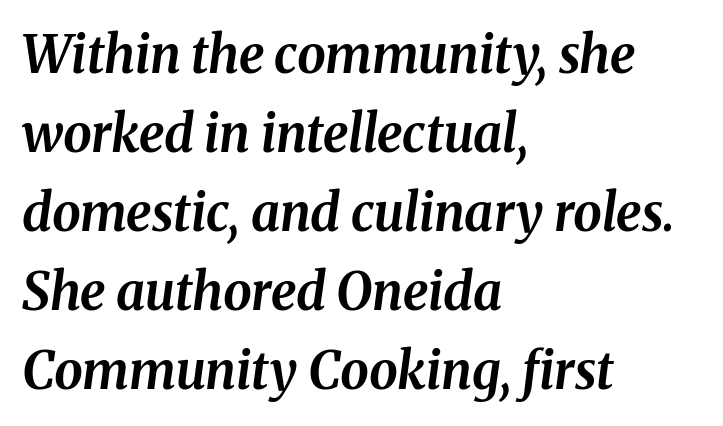
The image shows 51 px bold type, italic (leaning right); set left-aligned, normal line spacing (1.55x), normal letter spacing, not underlined; medium stroke contrast and a medium x-height.
